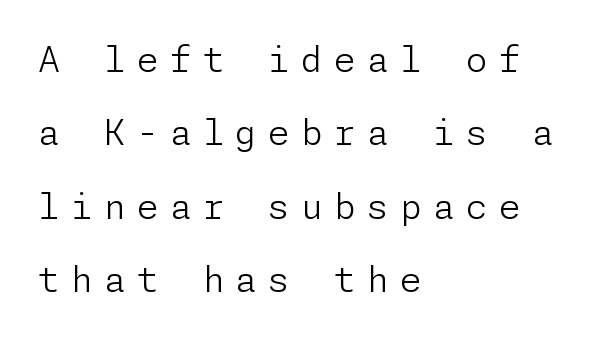
The image shows 35 px light sans-serif type, upright; set left-aligned, loose line spacing (2.1x), unusually wide letter spacing (+0.32 em), not underlined; low stroke contrast and a medium x-height.
